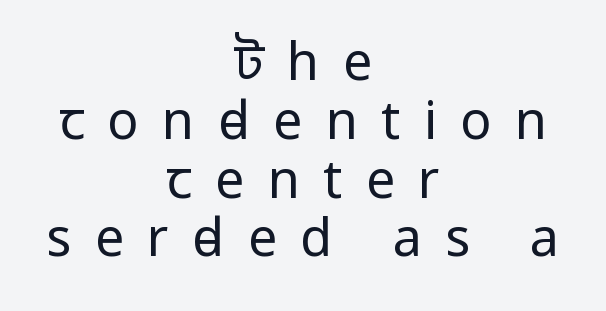
Nope, no serifs anywhere on these letters. Visually the block forms a symmetrical silhouette, jagged on both flanks. The passage shown stacks its lines with hardly any gap. Nope, not italic — everything's standing straight. The zone under the glyphs is completely vacant. A typesetter would call this proportional, since set widths differ per character.
